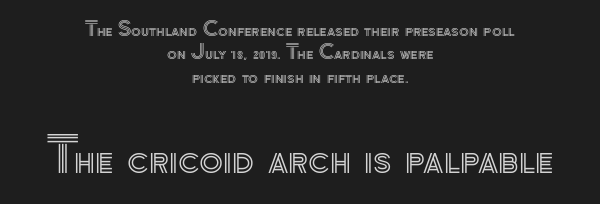
Q: Is the text italic (slanted)? A: No, it is upright.
Q: Is the text underlined? A: No.
Q: How is the paragraph aligned? A: Centered.
Q: Is the spacing between letters normal or unusually wide? A: Normal.
Q: Which block of text is set in a larger size, the first (top) or the second (bottom)? A: The second (bottom) one.
Q: Width (condensed, normal, or wide)? A: Normal.
Q: x-height? A: Small.
Q: Monospaced? A: No.
